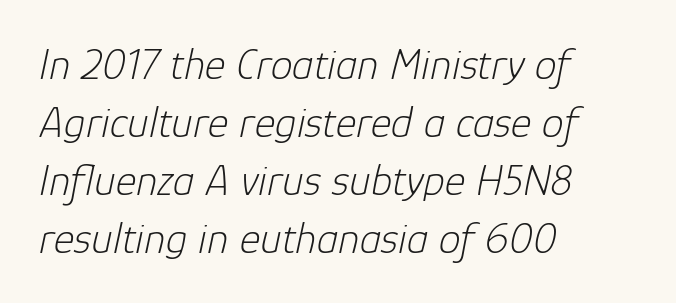
The image shows 44 px light type, italic (leaning right); set left-aligned, normal line spacing (1.32x), normal letter spacing, not underlined; low stroke contrast and a medium x-height.
